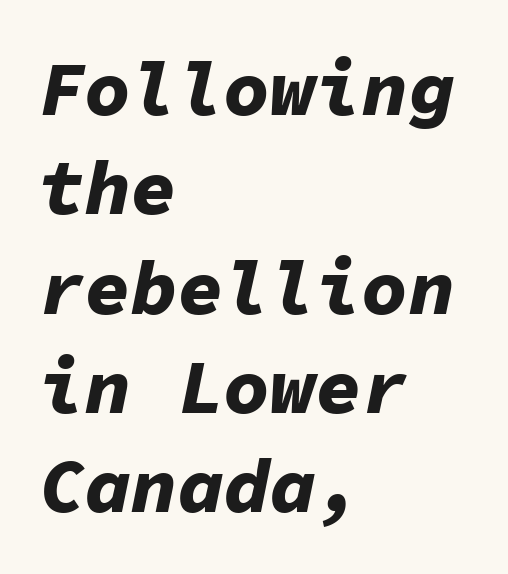
Letters rest on an invisible, unmarked baseline. The text carries the slant typical of an italic or oblique font. The sample has been set heavy, in full bold. Horizontally, the lines are justified to the leading edge only. The line texture is even and compact thanks to regular tracking. Is this a fixed-width face? Yes — each glyph sits in an identical cell.
